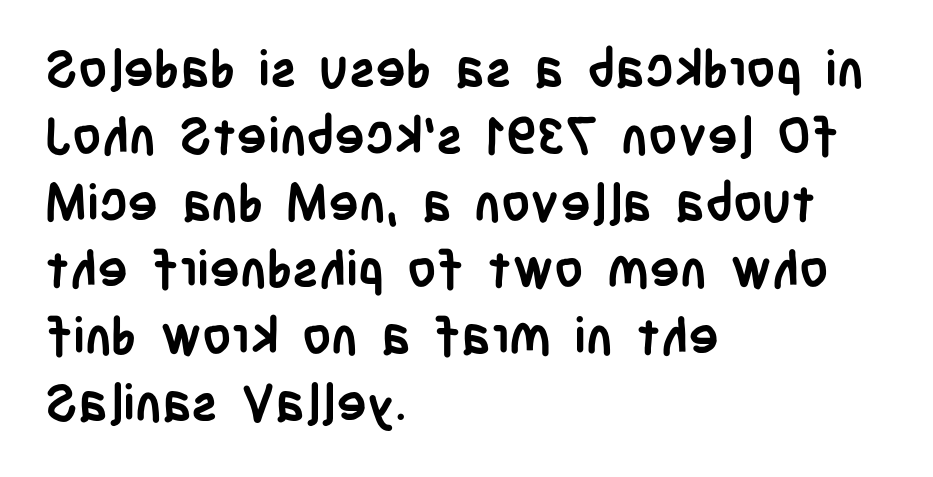
Q: Is the text bold? A: Yes.
Q: Is the text italic (slanted)? A: No, it is upright.
Q: Is the typeface a serif or a sans-serif typeface? A: Sans-serif.
Q: Is the text underlined? A: No.
Q: How is the paragraph aligned? A: Left-aligned.
Q: Is the spacing between letters normal or unusually wide? A: Normal.
Q: Is the spacing between lines tight, normal or loose? A: Normal.
Q: Width (condensed, normal, or wide)? A: Condensed.
Q: Stroke contrast? A: Low.
Q: x-height? A: Large.
Q: Monospaced? A: No.
